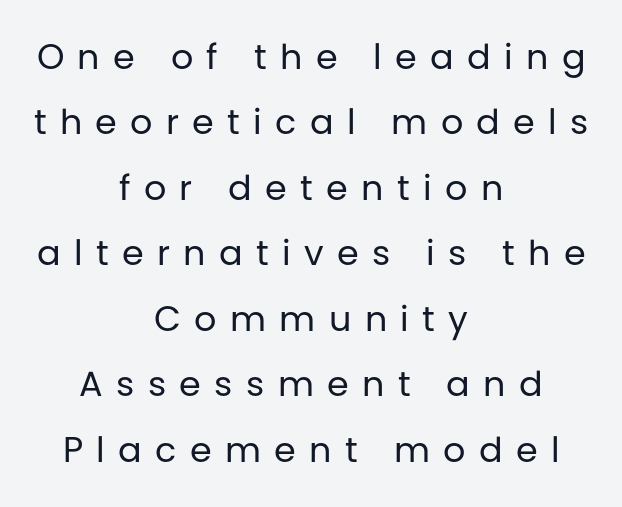
The tracking reads as deliberately expanded to a designer's eye. Style check: upright. Underlining? Definitely not there. Each letter keeps its own natural width here, so spacing adapts to shape. Examine the stroke ends and you'll find no serifs.
